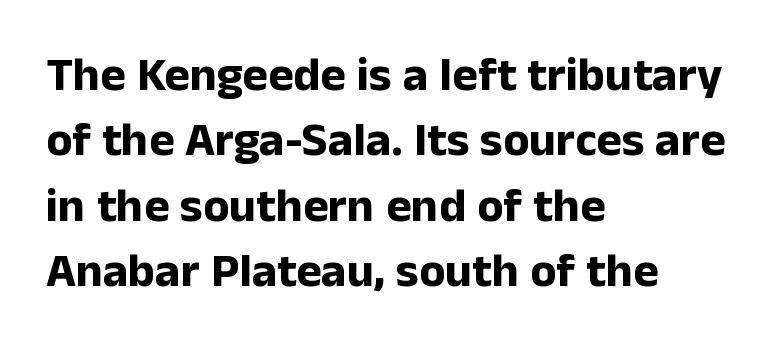
This sample has the flowing, uneven cadence of proportional lettering. Look at the stroke-to-counter ratio: heavy, a bold. A student would call this left alignment; a typographer would say flush left, rag right. Stroke terminals: plain, sans-serif. Compared with typical body copy, the letter spacing here is the same. The axis of the letterforms is exactly vertical.
